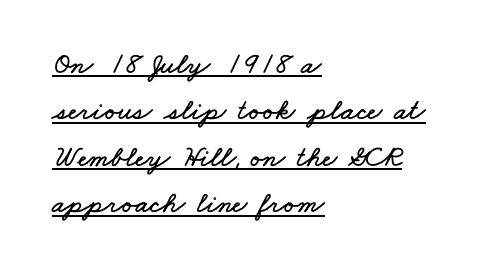
The letters sit at their default tracking, neither squeezed nor spread. Has an underline been added? It has. Horizontal bands of white between lines are of average thickness. The face used here is proportionally spaced, like ordinary book or web type. The paragraph has a hard left edge and a soft right edge.
